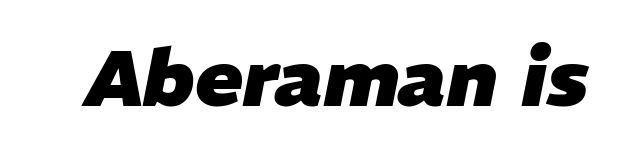
The image shows 79 px heavy type, italic (leaning right); set normal letter spacing, not underlined; low stroke contrast and a medium x-height.
